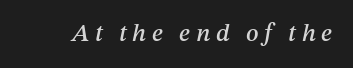
The image shows 25 px text type, italic (leaning right); set unusually wide letter spacing (+0.22 em), not underlined.
